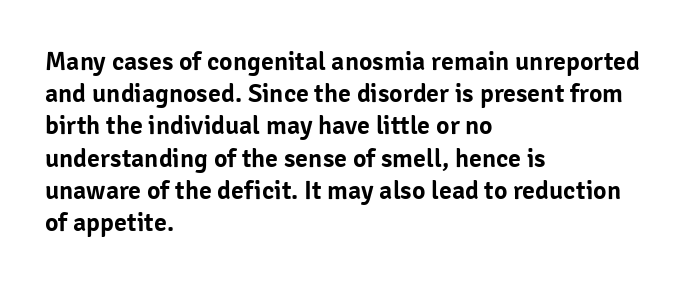
You could call the tracking neutral — neither tight nor loose. Posture: upright roman. Which margin do the lines hug? The left one — the right edge is uneven. Decoration check: the copy has no underline.
